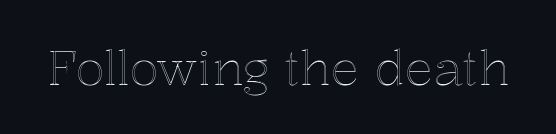
Q: Is the text italic (slanted)? A: No, it is upright.
Q: Is the text underlined? A: No.
Q: Is the spacing between letters normal or unusually wide? A: Normal.
Q: Width (condensed, normal, or wide)? A: Normal.
Q: x-height? A: Medium.
Q: Monospaced? A: No.
